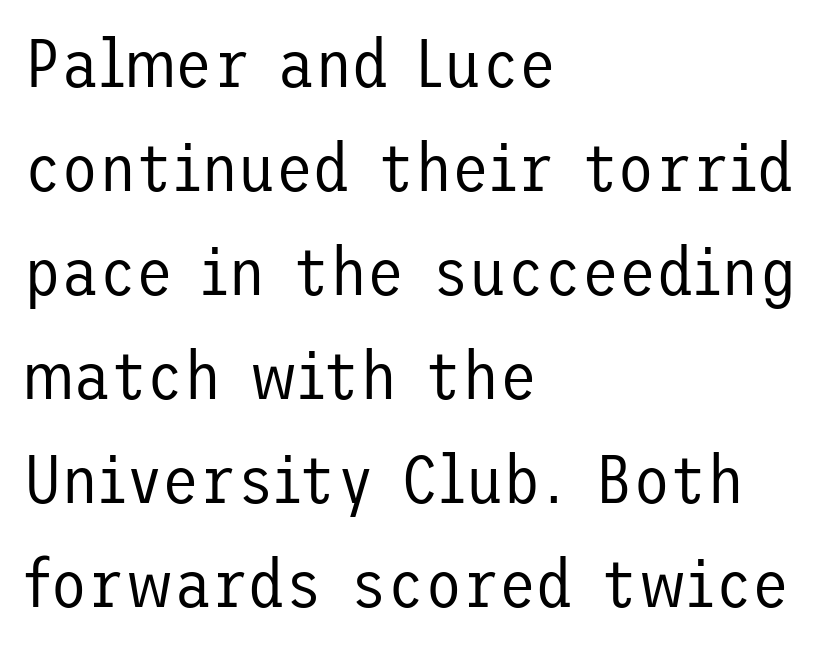
The image shows 68 px regular-weight sans-serif type, upright; set left-aligned, normal line spacing (1.53x), normal letter spacing, not underlined; low stroke contrast and a medium x-height.
